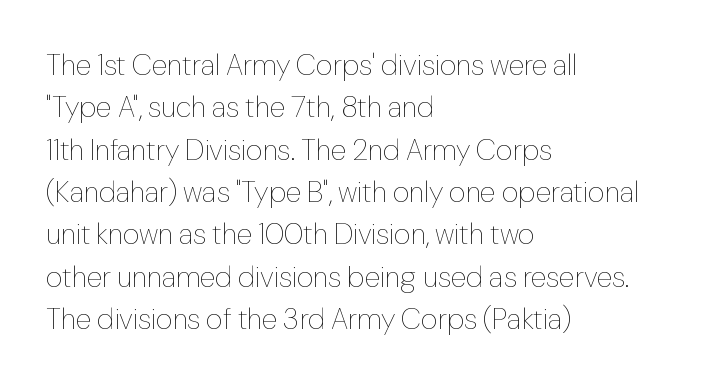
{"italic": "no", "bold": "no", "weight": "thin", "width": "normal", "stroke_contrast": "low", "x_height": "medium", "monospaced": "no", "underline": "no", "align": "left", "line_spacing": "normal", "line_spacing_ratio": 1.46, "letter_spacing": "normal", "letter_spacing_em": 0.0, "glyph_px": 29}
